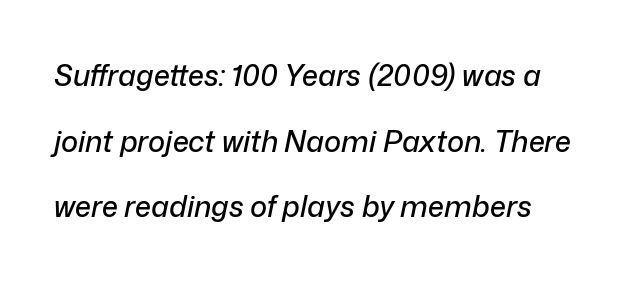
Alignment: flush left. Descender tails drop into unmarked territory. Leading is clearly above the norm, producing a sparse column. No extra tracking has been applied to these lines.
